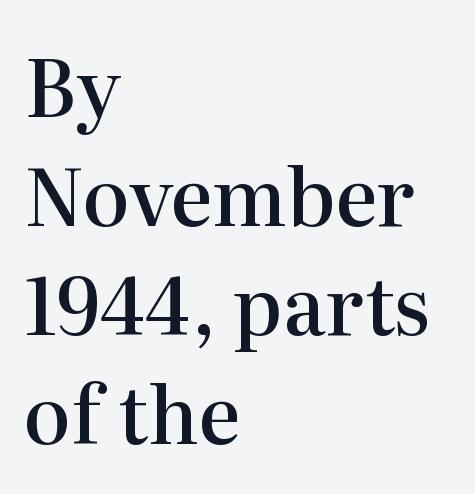
The image shows 79 px semibold serif type, upright; set left-aligned, normal line spacing (1.38x), normal letter spacing, not underlined; high stroke contrast and a medium x-height.
